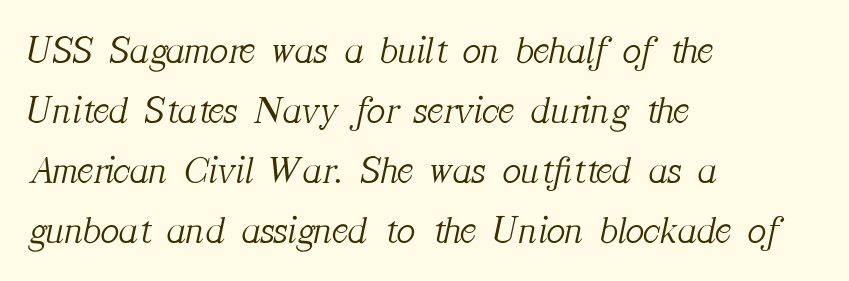
Only glyphs here, with clear space below each row. Is this a sans? No — the strokes have serifs. This block has exactly the height ordinary leading produces. A student would call this left alignment; a typographer would say flush left, rag right. The passage shown leans; its letterforms are oblique.
